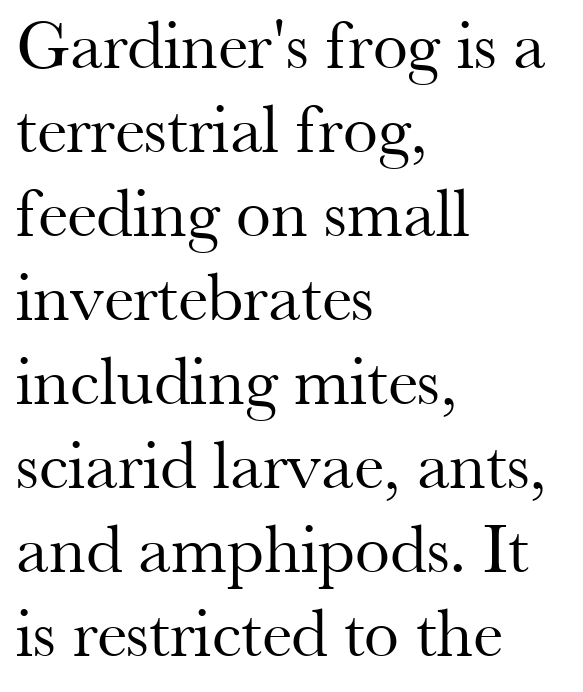
Observe the serifs anchoring each vertical stroke in this sample. Honestly, the letter spacing is just normal — you wouldn't notice it. Each letter keeps its own natural width here, so spacing adapts to shape. Every stem runs plumb, perpendicular to the baseline. Think standard paragraph weight, or any step lighter than that. Underlining? Definitely not there.
